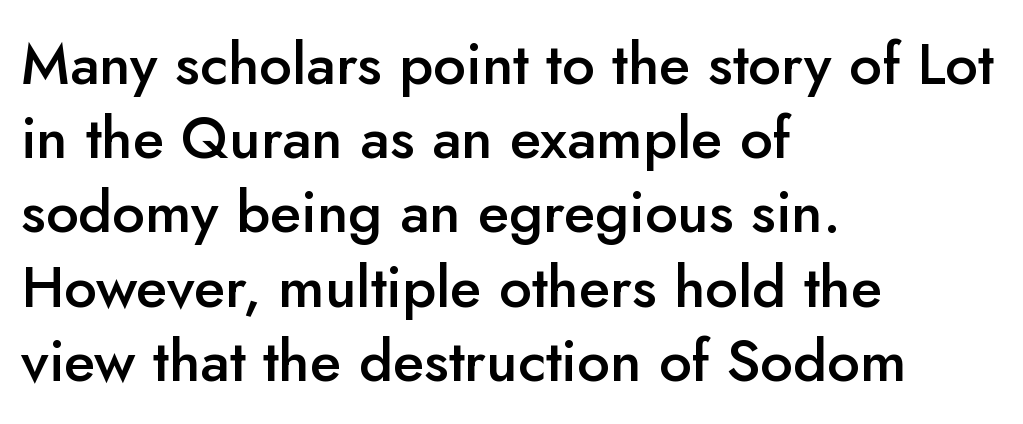
{"serif": "no", "italic": "no", "bold": "semi", "weight": "semibold", "width": "normal", "stroke_contrast": "low", "x_height": "small", "monospaced": "no", "underline": "no", "align": "left", "line_spacing": "normal", "line_spacing_ratio": 1.28, "letter_spacing": "normal", "letter_spacing_em": 0.0, "glyph_px": 58}
